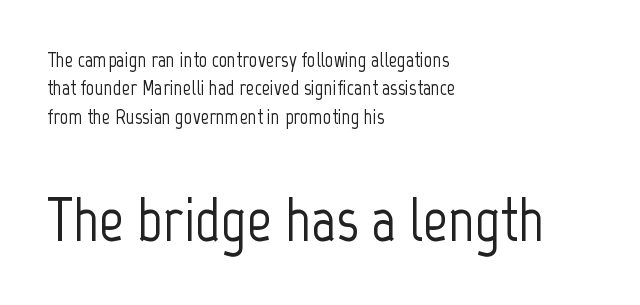
The image shows 62 px condensed sans-serif type, upright; set left-aligned, normal line spacing (1.35x), normal letter spacing, not underlined; the second (bottom) block is 2.95x larger; low stroke contrast and a medium x-height.
